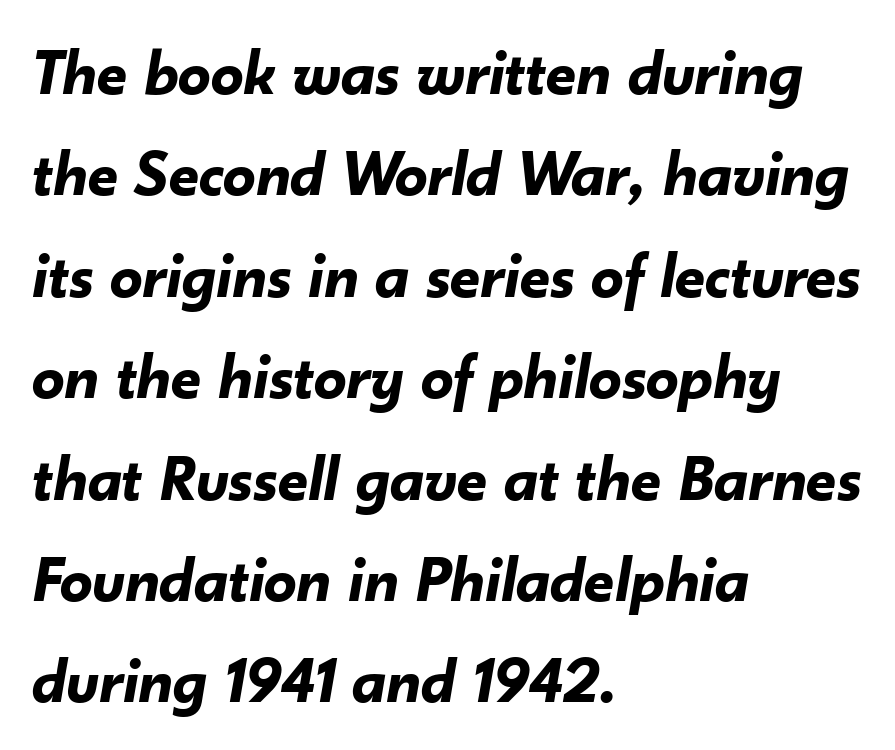
Q: Is the text bold? A: Yes.
Q: Is the text italic (slanted)? A: Yes, it leans right by about 10 degrees.
Q: Is the text underlined? A: No.
Q: How is the paragraph aligned? A: Left-aligned.
Q: Is the spacing between letters normal or unusually wide? A: Normal.
Q: Is the spacing between lines tight, normal or loose? A: Normal.
Q: Width (condensed, normal, or wide)? A: Normal.
Q: Stroke contrast? A: Low.
Q: x-height? A: Small.
Q: Monospaced? A: No.
